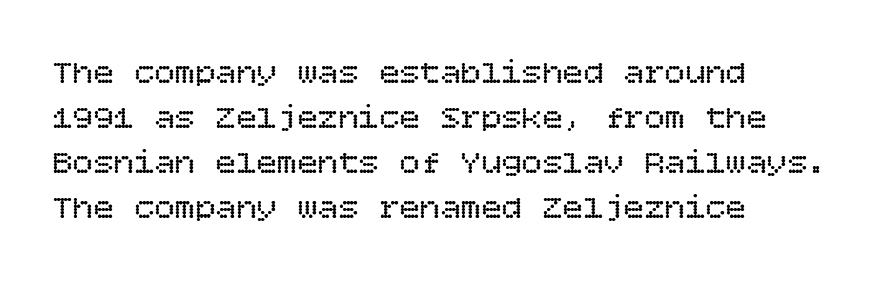
Q: Is the text bold? A: No.
Q: Is the text italic (slanted)? A: No, it is upright.
Q: Is the text underlined? A: No.
Q: How is the paragraph aligned? A: Left-aligned.
Q: Is the spacing between letters normal or unusually wide? A: Normal.
Q: Is the spacing between lines tight, normal or loose? A: Normal.
Q: Width (condensed, normal, or wide)? A: Normal.
Q: Stroke contrast? A: Low.
Q: x-height? A: Large.
